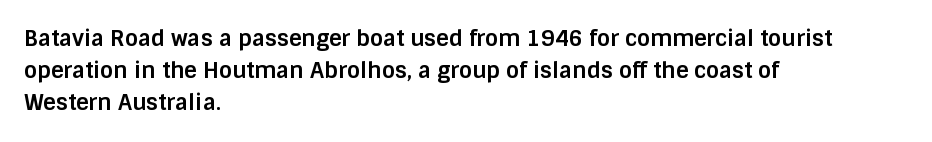
{"italic": "no", "bold": "yes", "underline": "no", "align": "left", "line_spacing": "normal", "line_spacing_ratio": 1.46, "letter_spacing": "normal", "letter_spacing_em": 0.0, "glyph_px": 22}
